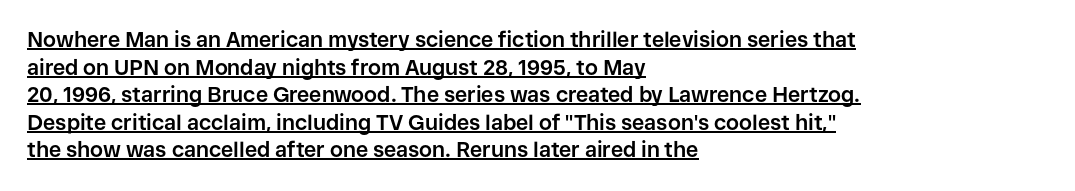
If you drew a line through each stem, it would be perfectly vertical. The specimen includes a rule beneath the text block's lines. Thick stems and heavy bowls — unmistakably bold. Typeset ragged right — the left edge is the straight one. The lines sit at an ordinary, default distance from one another. A typesetter would call this zero additional tracking.
